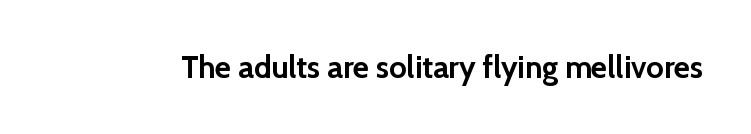
{"serif": "no", "italic": "no", "bold": "yes", "weight": "semibold", "width": "normal", "x_height": "medium", "monospaced": "no", "underline": "no", "letter_spacing": "normal", "letter_spacing_em": 0.0, "glyph_px": 31}
